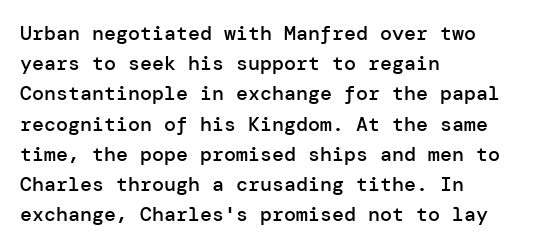
{"italic": "no", "bold": "semi", "underline": "no", "align": "left", "line_spacing": "normal", "line_spacing_ratio": 1.51, "letter_spacing": "normal", "letter_spacing_em": 0.0, "glyph_px": 20}
